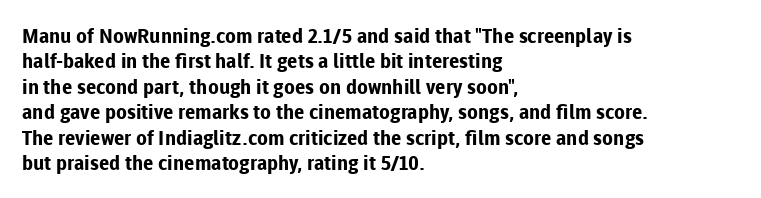
Characters follow at the spacing the type designer built in. What's the leading like? Ordinary, nothing unusual. Horizontal alignment here is leftward, the default for most running prose. The words here are not underlined. The typesetting leans heavy: a genuine bold.
